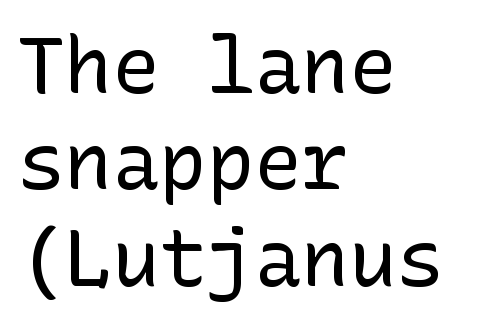
Q: Is the text bold? A: No.
Q: Is the text italic (slanted)? A: No, it is upright.
Q: Is the typeface a serif or a sans-serif typeface? A: Sans-serif.
Q: Is the text underlined? A: No.
Q: How is the paragraph aligned? A: Left-aligned.
Q: Is the spacing between letters normal or unusually wide? A: Normal.
Q: Width (condensed, normal, or wide)? A: Normal.
Q: Stroke contrast? A: Low.
Q: x-height? A: Medium.
